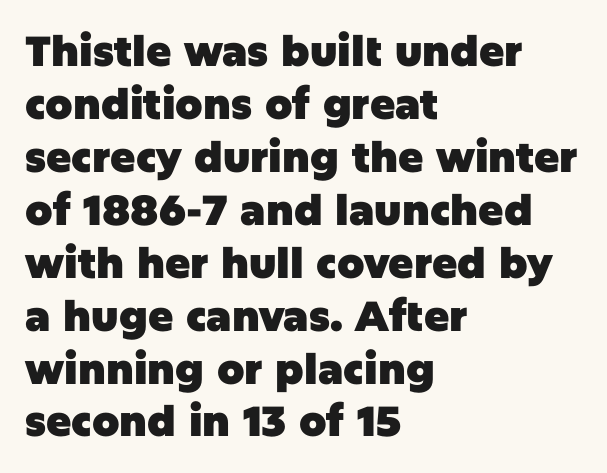
Q: Is the text bold? A: Yes.
Q: Is the text italic (slanted)? A: No, it is upright.
Q: Is the typeface a serif or a sans-serif typeface? A: Sans-serif.
Q: Is the text underlined? A: No.
Q: How is the paragraph aligned? A: Left-aligned.
Q: Is the spacing between letters normal or unusually wide? A: Normal.
Q: Is the spacing between lines tight, normal or loose? A: Normal.
Q: Width (condensed, normal, or wide)? A: Normal.
Q: Stroke contrast? A: Low.
Q: x-height? A: Large.
Q: Monospaced? A: No.
